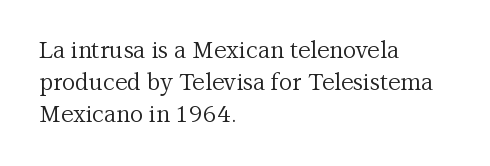
{"italic": "no", "bold": "no", "underline": "no", "align": "left", "line_spacing": "normal", "line_spacing_ratio": 1.39, "letter_spacing": "normal", "letter_spacing_em": 0.0, "glyph_px": 23}
